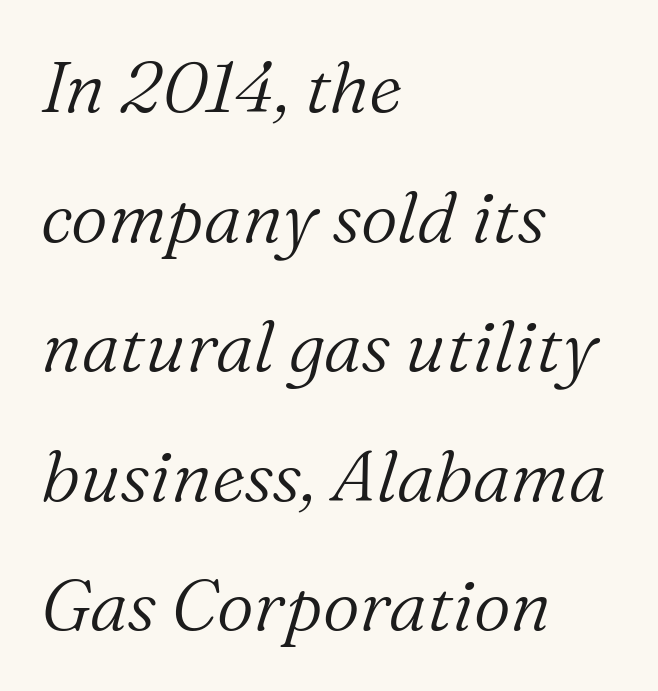
Q: Is the text bold? A: No.
Q: Is the text italic (slanted)? A: Yes, it leans right by about 16 degrees.
Q: Is the typeface a serif or a sans-serif typeface? A: Serif.
Q: Is the text underlined? A: No.
Q: How is the paragraph aligned? A: Left-aligned.
Q: Is the spacing between letters normal or unusually wide? A: Normal.
Q: Width (condensed, normal, or wide)? A: Normal.
Q: Stroke contrast? A: Medium.
Q: x-height? A: Medium.
Q: Monospaced? A: No.
